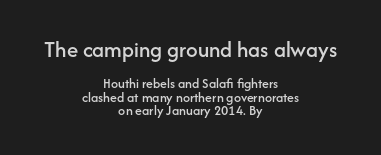
{"italic": "no", "underline": "no", "align": "center", "line_spacing": "tight", "line_spacing_ratio": 0.96, "letter_spacing": "normal", "letter_spacing_em": 0.0, "larger_block": "first", "size_ratio": 1.64, "glyph_px": 23}
